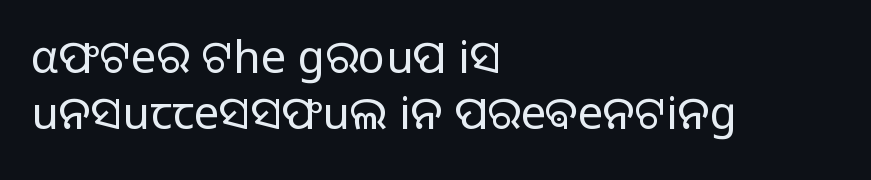
Q: Is the text bold? A: No.
Q: Is the text italic (slanted)? A: No, it is upright.
Q: Is the typeface a serif or a sans-serif typeface? A: Sans-serif.
Q: Is the text underlined? A: No.
Q: How is the paragraph aligned? A: Left-aligned.
Q: Is the spacing between letters normal or unusually wide? A: Normal.
Q: Is the spacing between lines tight, normal or loose? A: Normal.
Q: Width (condensed, normal, or wide)? A: Normal.
Q: Stroke contrast? A: Low.
Q: x-height? A: Medium.
Q: Monospaced? A: No.
